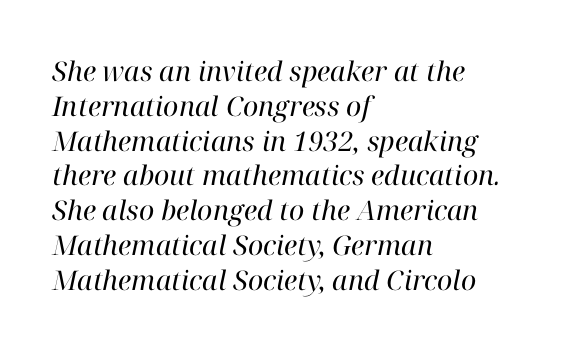
{"italic": "yes", "lean": "right", "slant_degrees": 12, "bold": "no", "underline": "no", "align": "left", "line_spacing": "normal", "line_spacing_ratio": 1.29, "letter_spacing": "normal", "letter_spacing_em": 0.0, "glyph_px": 27}
